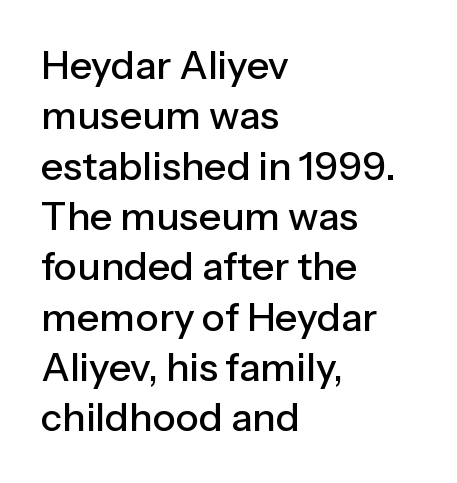
Q: Is the text italic (slanted)? A: No, it is upright.
Q: Is the typeface a serif or a sans-serif typeface? A: Sans-serif.
Q: Is the text underlined? A: No.
Q: How is the paragraph aligned? A: Left-aligned.
Q: Is the spacing between letters normal or unusually wide? A: Normal.
Q: Is the spacing between lines tight, normal or loose? A: Normal.
Q: Width (condensed, normal, or wide)? A: Normal.
Q: Stroke contrast? A: Low.
Q: x-height? A: Medium.
Q: Monospaced? A: No.
